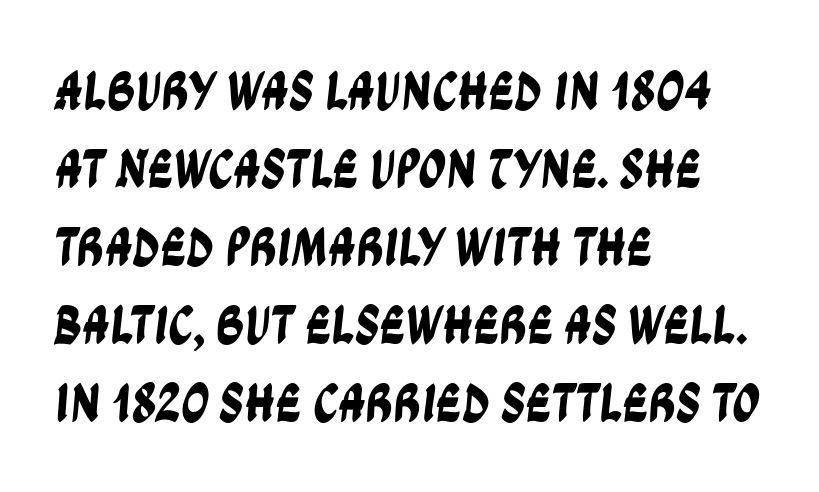
A typesetter would label this face a sans. Students, note that the glyphs here touch the page at normal intervals. Here the designer chose a conventional face with non-uniform glyph widths. Nobody drew a line under any word here. Regarding leading, the lines here are spaced in the standard way.
